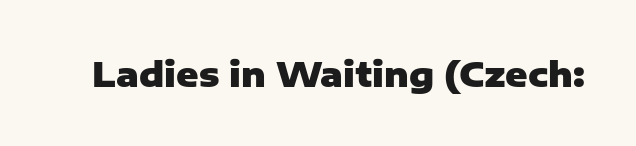
Q: Is the text bold? A: Yes.
Q: Is the text italic (slanted)? A: No, it is upright.
Q: Is the typeface a serif or a sans-serif typeface? A: Sans-serif.
Q: Is the text underlined? A: No.
Q: Is the spacing between letters normal or unusually wide? A: Normal.
Q: Width (condensed, normal, or wide)? A: Normal.
Q: Stroke contrast? A: Low.
Q: x-height? A: Medium.
Q: Monospaced? A: No.
